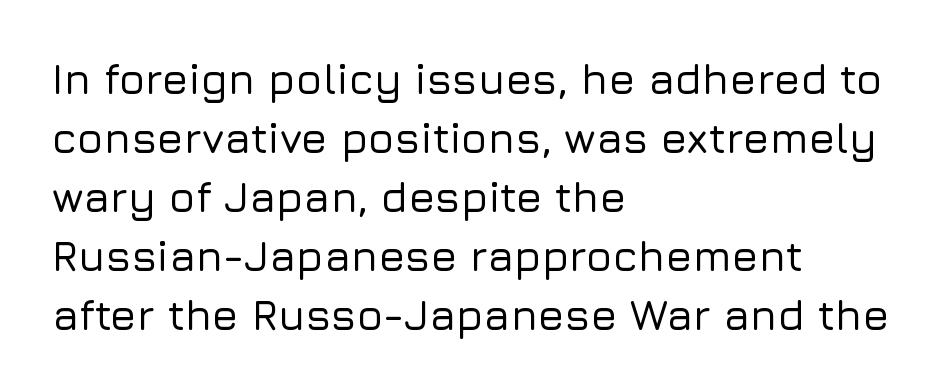
Q: Is the text italic (slanted)? A: No, it is upright.
Q: Is the typeface a serif or a sans-serif typeface? A: Sans-serif.
Q: Is the text underlined? A: No.
Q: How is the paragraph aligned? A: Left-aligned.
Q: Is the spacing between letters normal or unusually wide? A: Normal.
Q: Is the spacing between lines tight, normal or loose? A: Normal.
Q: Width (condensed, normal, or wide)? A: Normal.
Q: Stroke contrast? A: Low.
Q: x-height? A: Medium.
Q: Monospaced? A: No.
